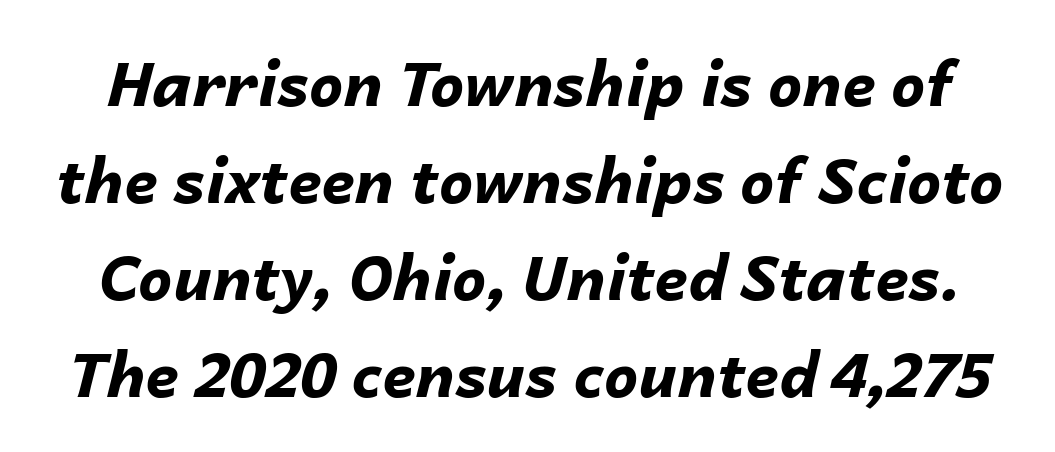
Q: Is the text bold? A: Yes.
Q: Is the text italic (slanted)? A: Yes, it leans right by about 14 degrees.
Q: Is the text underlined? A: No.
Q: Is the spacing between letters normal or unusually wide? A: Normal.
Q: Is the spacing between lines tight, normal or loose? A: Normal.
Q: Width (condensed, normal, or wide)? A: Normal.
Q: Stroke contrast? A: Low.
Q: x-height? A: Medium.
Q: Monospaced? A: No.
